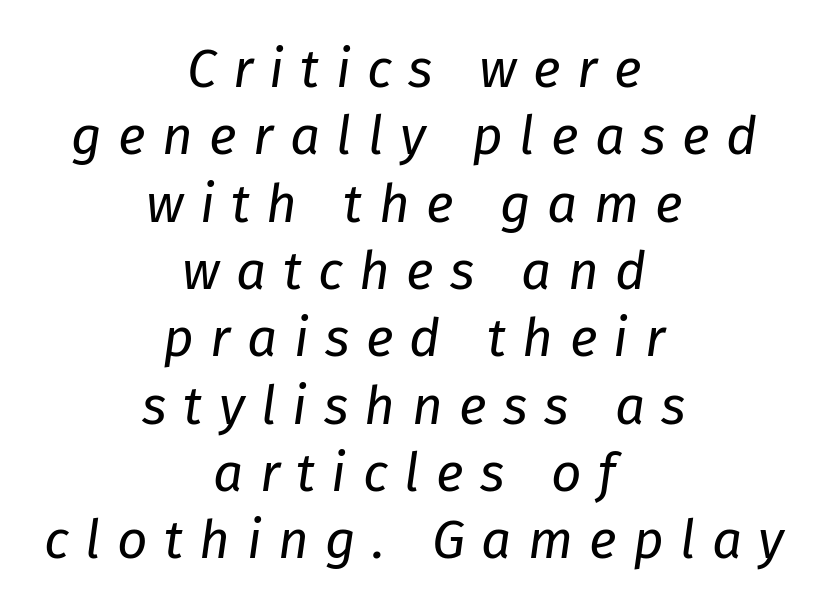
{"italic": "yes", "lean": "right", "slant_degrees": 8, "bold": "no", "weight": "regular", "width": "normal", "stroke_contrast": "low", "x_height": "medium", "monospaced": "no", "underline": "no", "align": "center", "line_spacing": "normal", "line_spacing_ratio": 1.27, "letter_spacing": "wide", "letter_spacing_em": 0.31, "glyph_px": 53}
